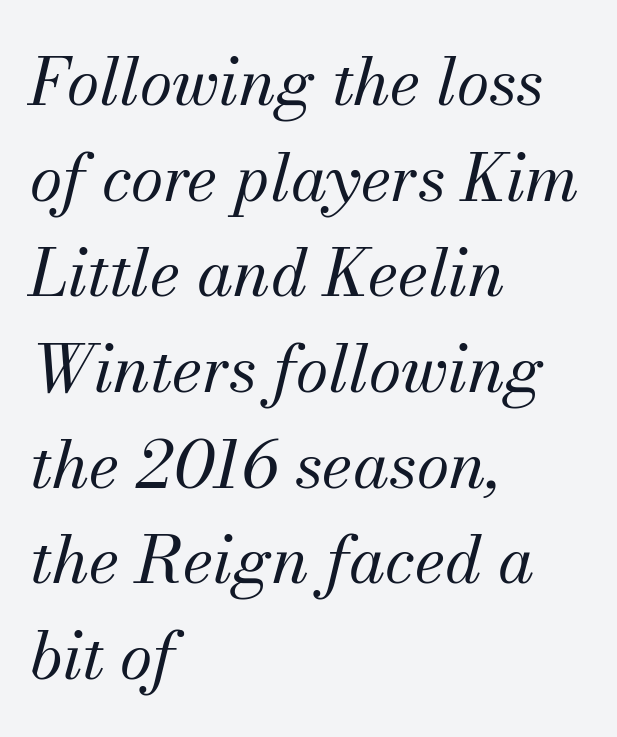
The rendering shows small feet on the letterforms — a serif design. The passage shown stacks its lines at a standard gap. Left-aligned paragraph, ragged on the right. Anything drawn beneath the words? Only blank space. No chunkiness to these letters — they're not bold.
